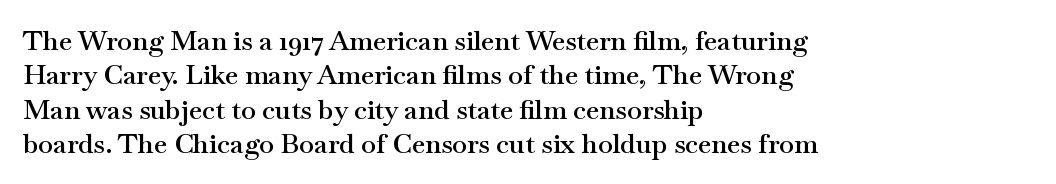
Left-aligned paragraph, ragged on the right. Nope, not italic — everything's standing straight. Strokes here are thickened, but only to semibold level. The leading is moderate, giving the passage an even texture.
